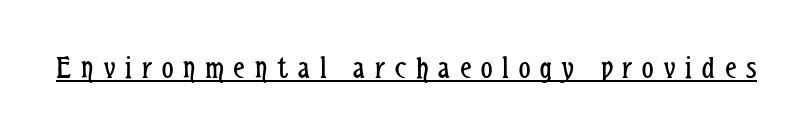
{"serif": "no", "italic": "no", "bold": "no", "weight": "regular", "width": "condensed", "stroke_contrast": "low", "x_height": "medium", "monospaced": "no", "underline": "yes", "letter_spacing": "wide", "letter_spacing_em": 0.31, "glyph_px": 32}
